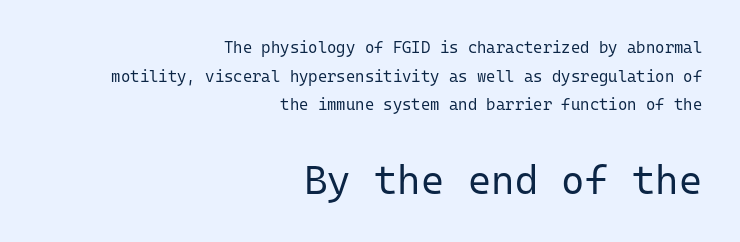
{"serif": "no", "italic": "no", "bold": "no", "weight": "regular", "width": "normal", "stroke_contrast": "low", "x_height": "medium", "monospaced": "yes", "underline": "no", "align": "right", "line_spacing_ratio": 1.79, "letter_spacing": "normal", "letter_spacing_em": 0.0, "larger_block": "second", "size_ratio": 2.5, "glyph_px": 40}
